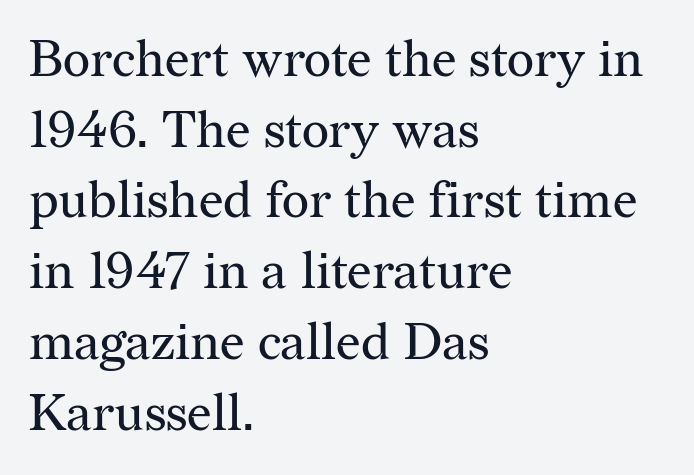
The image shows 52 px regular-weight serif type, upright; set left-aligned, normal line spacing (1.36x), normal letter spacing, not underlined; medium stroke contrast and a medium x-height.
